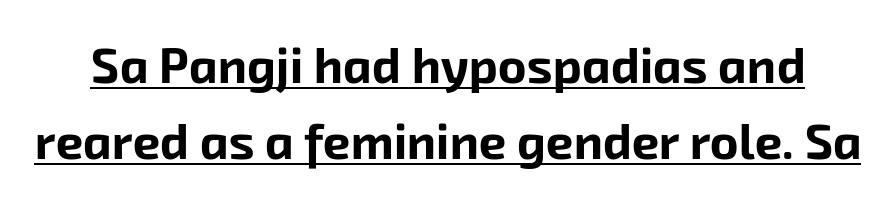
{"serif": "no", "bold": "yes", "weight": "bold", "width": "normal", "stroke_contrast": "low", "x_height": "medium", "monospaced": "no", "underline": "yes", "line_spacing": "normal", "line_spacing_ratio": 1.56, "letter_spacing": "normal", "letter_spacing_em": 0.0, "glyph_px": 49}
